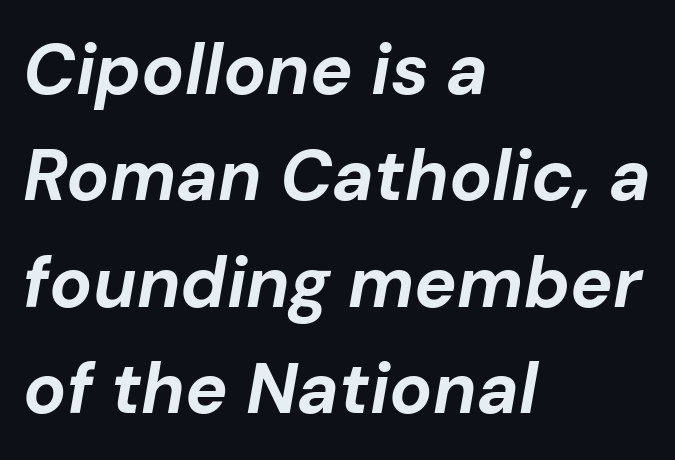
The image shows 71 px bold type, italic (leaning right); set left-aligned, normal line spacing (1.5x), normal letter spacing, not underlined; low stroke contrast and a medium x-height.
